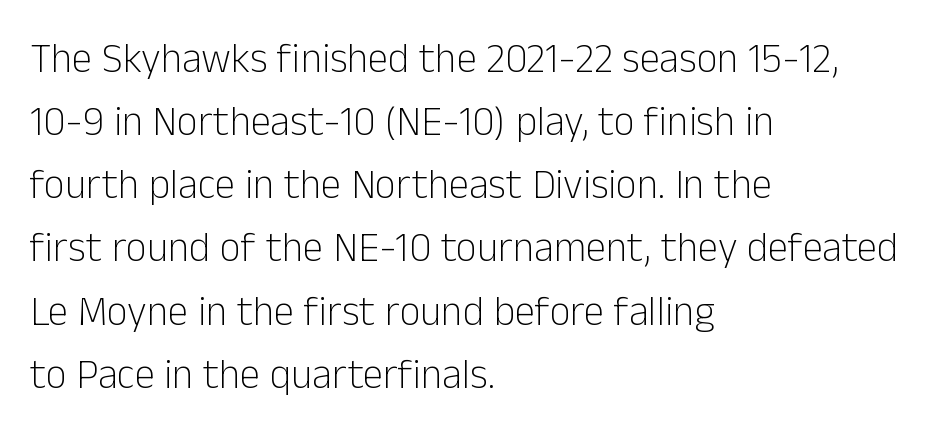
Nobody touched the tracking dial on this one. You could not count columns in this text — the font is proportionally spaced. The letters stand upright; this is a roman face. These lines are composed in type without serifs. The lines in this sample share a left origin and differ only in where they stop. One glance says typical: line gaps are just what's usual.
